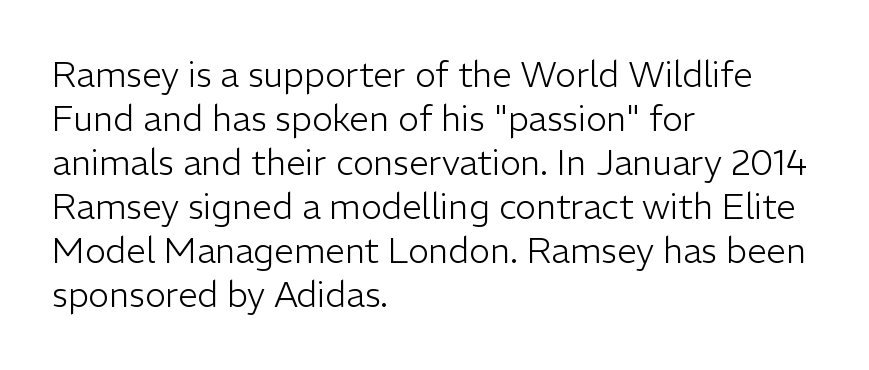
The image shows 35 px light sans-serif type, upright; set left-aligned, normal line spacing (1.26x), normal letter spacing, not underlined; low stroke contrast and a medium x-height.
